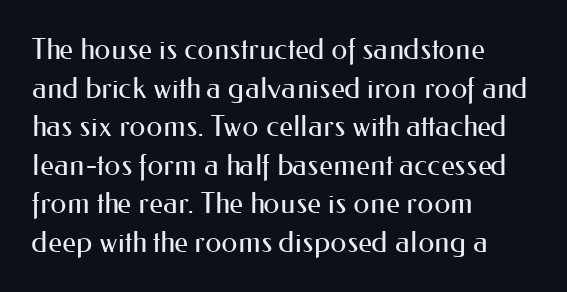
Q: Is the text bold? A: No.
Q: Is the text italic (slanted)? A: No, it is upright.
Q: Is the typeface a serif or a sans-serif typeface? A: Sans-serif.
Q: Is the text underlined? A: No.
Q: How is the paragraph aligned? A: Left-aligned.
Q: Is the spacing between letters normal or unusually wide? A: Normal.
Q: Is the spacing between lines tight, normal or loose? A: Normal.
Q: Width (condensed, normal, or wide)? A: Normal.
Q: Stroke contrast? A: Medium.
Q: x-height? A: Small.
Q: Monospaced? A: No.
